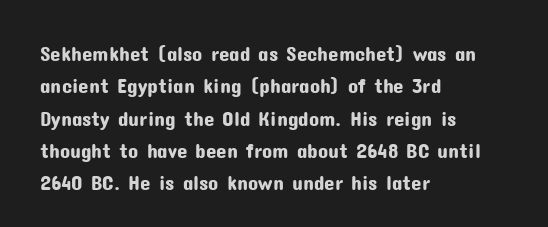
Glyph-to-glyph distance matches everyday printed text. Upright lettering throughout. Notice how descenders clear the ascenders below comfortably — that's standard leading. The strip under each line holds only bare page. Layout note: lines flush left.
